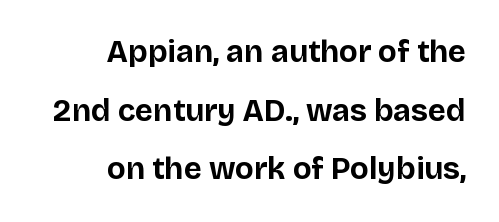
Alignment: flush right. The axis of the letterforms is exactly vertical. Spacing verdict: proportional, widths tailored to each character. Is the letter spacing exaggerated? No — it looks like the ordinary default. Note: no serifs on the glyphs.
